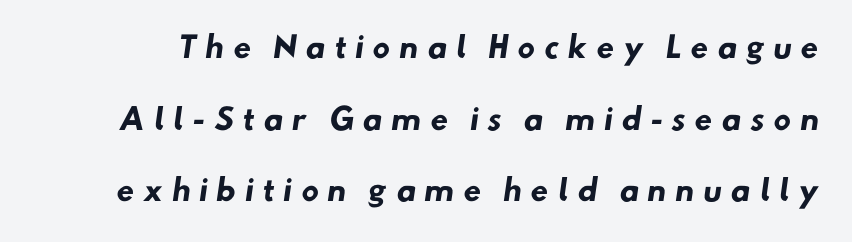
Q: Is the text bold? A: Yes.
Q: Is the typeface a serif or a sans-serif typeface? A: Sans-serif.
Q: Is the text underlined? A: No.
Q: Is the spacing between letters normal or unusually wide? A: Unusually wide.
Q: Is the spacing between lines tight, normal or loose? A: Loose.
Q: Width (condensed, normal, or wide)? A: Normal.
Q: Stroke contrast? A: Low.
Q: x-height? A: Small.
Q: Monospaced? A: No.
